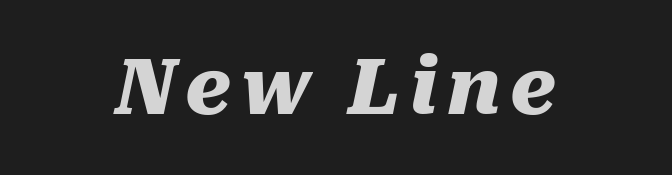
The image shows 77 px heavy type, italic (leaning right); set centered, not underlined; medium stroke contrast and a medium x-height.
